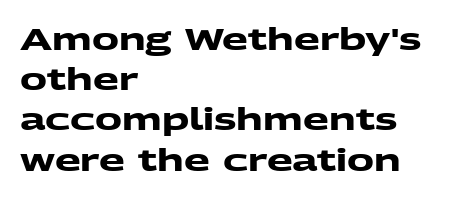
The image shows 30 px heavy, wide sans-serif type; set left-aligned, normal line spacing (1.34x), normal letter spacing, not underlined; medium stroke contrast and a medium x-height.
